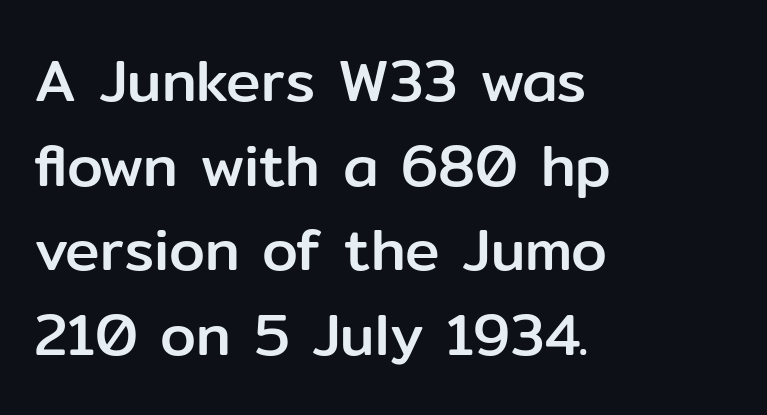
The image shows 58 px sans-serif type, upright; set left-aligned, normal line spacing (1.46x), normal letter spacing, not underlined; low stroke contrast and a medium x-height.
